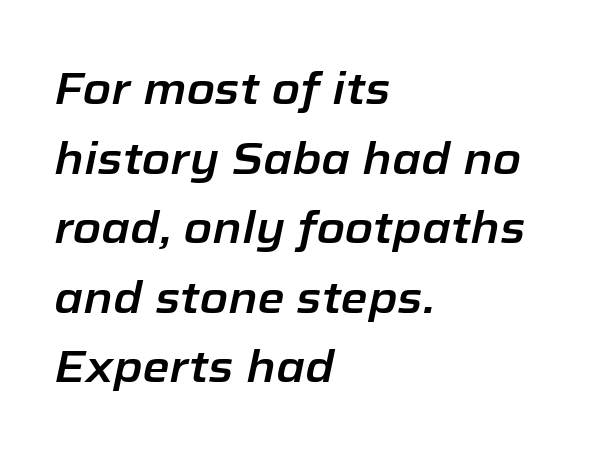
{"italic": "yes", "lean": "right", "slant_degrees": 12, "width": "normal", "stroke_contrast": "low", "x_height": "medium", "monospaced": "no", "underline": "no", "align": "left", "line_spacing": "normal", "line_spacing_ratio": 1.58, "letter_spacing": "normal", "letter_spacing_em": 0.0, "glyph_px": 44}
